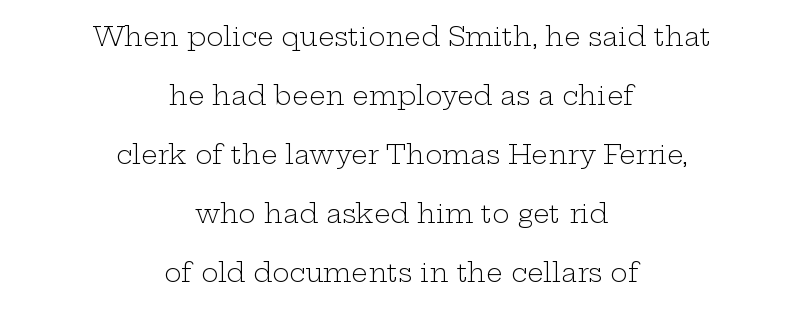
The image shows 26 px text type, upright; set centered, loose line spacing (2.27x), normal letter spacing, not underlined.
